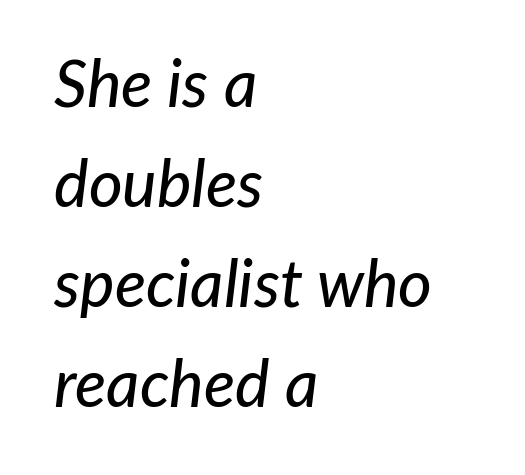
Each row of text sits above clean, open space. In terms of leading, this rendering sits right in the middle. The rendering applies a slant to the glyphs. Caption: multi-line text, flush left, ragged right.
